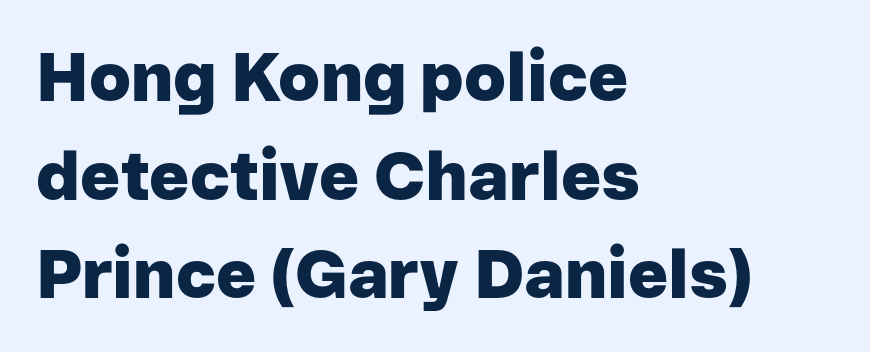
Check the space under the baseline: it is left empty. You could not count columns in this text — the font is proportionally spaced. Alignment: flush left. Classification — sans serif. A typesetter would call this zero additional tracking.
